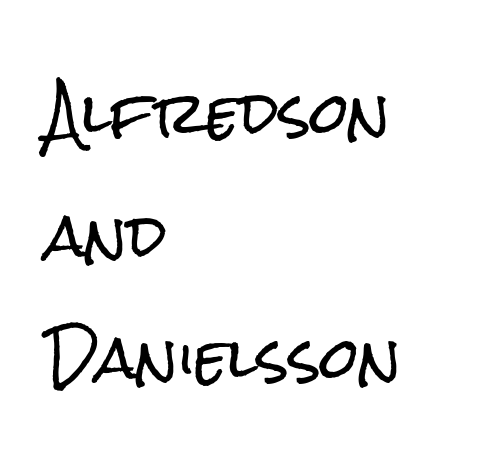
Q: Is the text italic (slanted)? A: No, it is upright.
Q: Is the typeface a serif or a sans-serif typeface? A: Sans-serif.
Q: Is the text underlined? A: No.
Q: How is the paragraph aligned? A: Left-aligned.
Q: Is the spacing between letters normal or unusually wide? A: Normal.
Q: Is the spacing between lines tight, normal or loose? A: Loose.
Q: Width (condensed, normal, or wide)? A: Condensed.
Q: Stroke contrast? A: Low.
Q: x-height? A: Medium.
Q: Monospaced? A: No.
